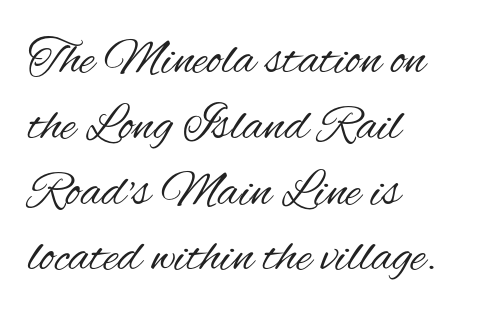
The image shows 51 px regular-weight, condensed sans-serif type; set left-aligned, normal line spacing (1.29x), normal letter spacing, not underlined; medium stroke contrast and a small x-height.
